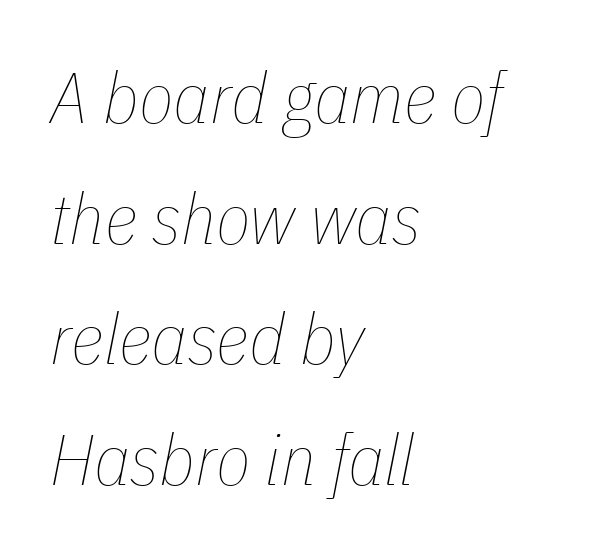
Q: Is the text bold? A: No.
Q: Is the text italic (slanted)? A: Yes, it leans right by about 11 degrees.
Q: Is the text underlined? A: No.
Q: How is the paragraph aligned? A: Left-aligned.
Q: Is the spacing between letters normal or unusually wide? A: Normal.
Q: Is the spacing between lines tight, normal or loose? A: Normal.
Q: Width (condensed, normal, or wide)? A: Condensed.
Q: Stroke contrast? A: Low.
Q: x-height? A: Medium.
Q: Monospaced? A: No.
